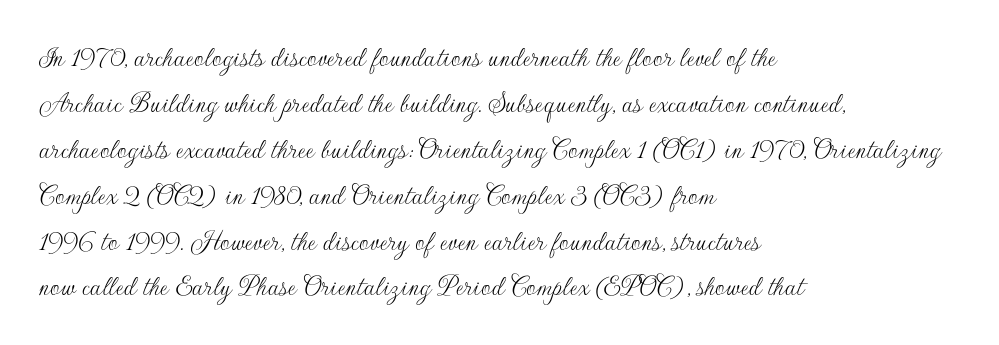
The letterforms sit at book weight or below. Do the characters align in a grid? No, the font is proportional. The foot of each line stays bare and open.
